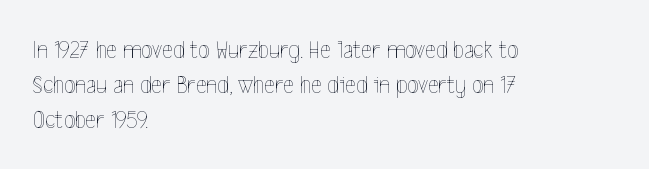
The image shows 26 px text type, upright; set left-aligned, normal line spacing (1.34x), normal letter spacing, not underlined.
